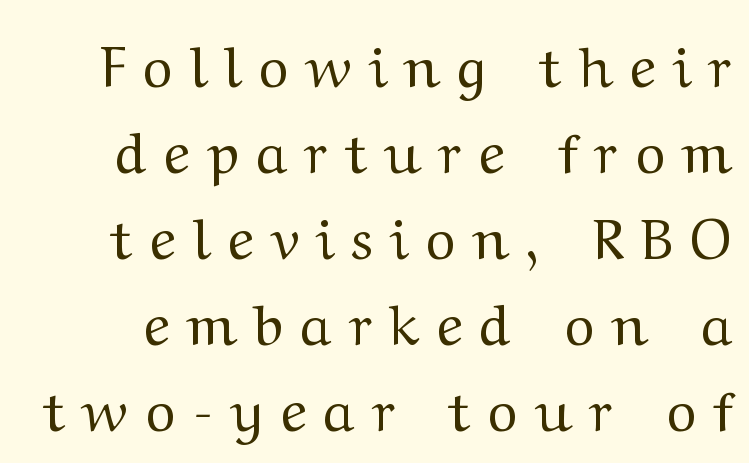
Each new line begins a customary step beneath the previous one. The area under the type is left untouched. Tracking here is generous; glyphs stand well apart from one another. A typesetter would label this face a serif.
